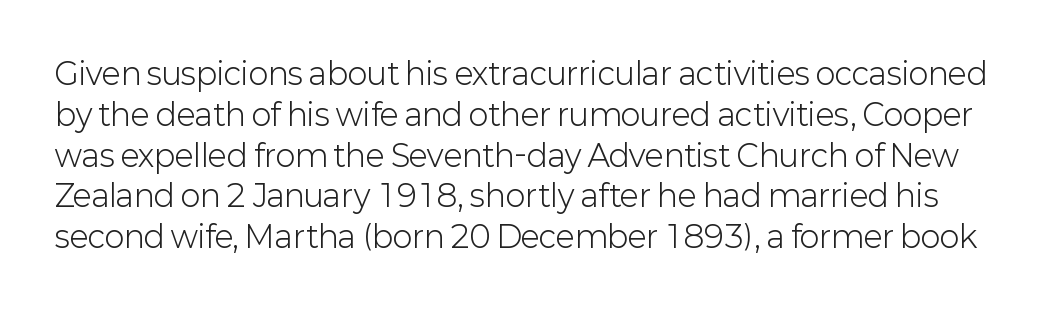
{"serif": "no", "italic": "no", "bold": "no", "weight": "light", "width": "normal", "stroke_contrast": "low", "x_height": "medium", "monospaced": "no", "underline": "no", "line_spacing": "normal", "line_spacing_ratio": 1.36, "letter_spacing": "normal", "letter_spacing_em": 0.0, "glyph_px": 30}
